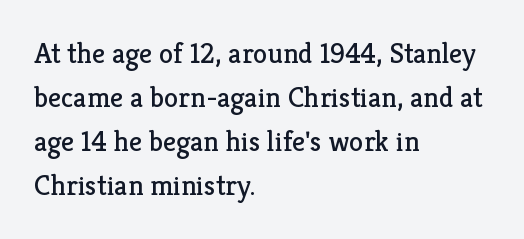
The space between consecutive lines is moderate. Summary of weight: not heavy and not bold. Notice how the passage keeps a crisp vertical edge on the left only. These lines are rendered in a variable-pitch font. Nobody touched the tracking dial on this one.
